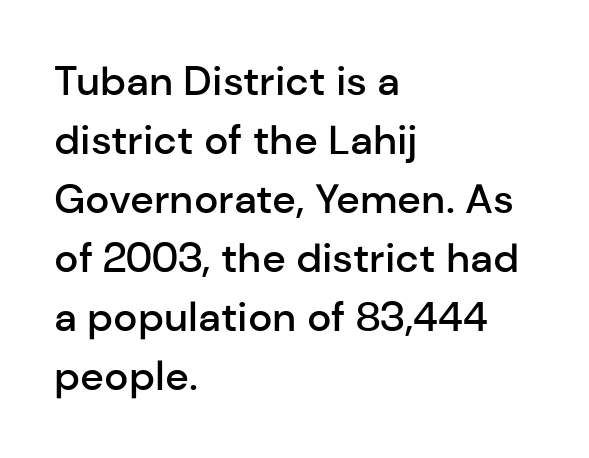
{"serif": "no", "italic": "no", "bold": "semi", "weight": "semibold", "width": "normal", "stroke_contrast": "low", "x_height": "medium", "monospaced": "no", "underline": "no", "align": "left", "line_spacing": "normal", "line_spacing_ratio": 1.44, "letter_spacing": "normal", "letter_spacing_em": 0.0, "glyph_px": 41}
